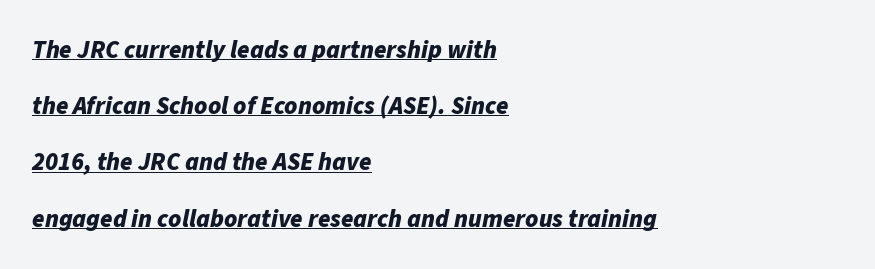
The image shows 25 px bold type, italic (leaning right); set left-aligned, loose line spacing (2.25x), normal letter spacing, underlined.
